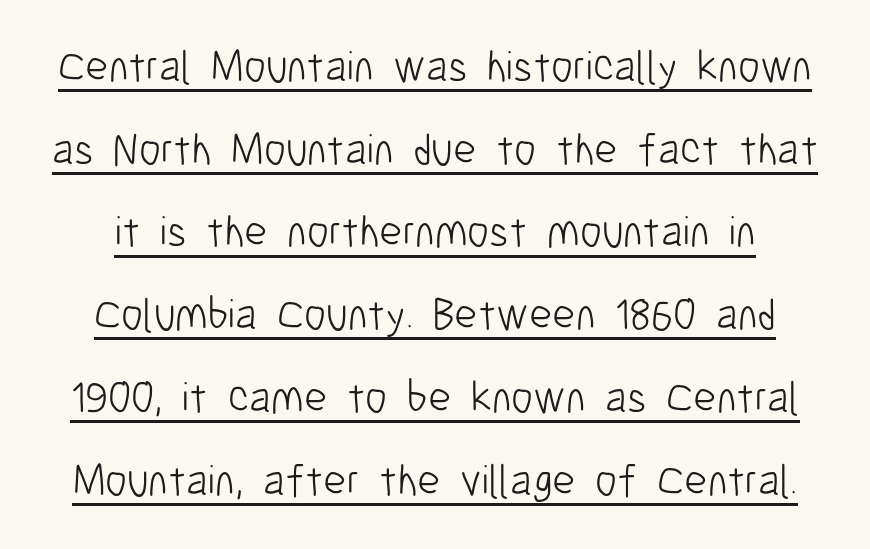
The image shows 44 px light, condensed sans-serif type, upright; set line spacing 1.88x, normal letter spacing, underlined; low stroke contrast and a medium x-height.
